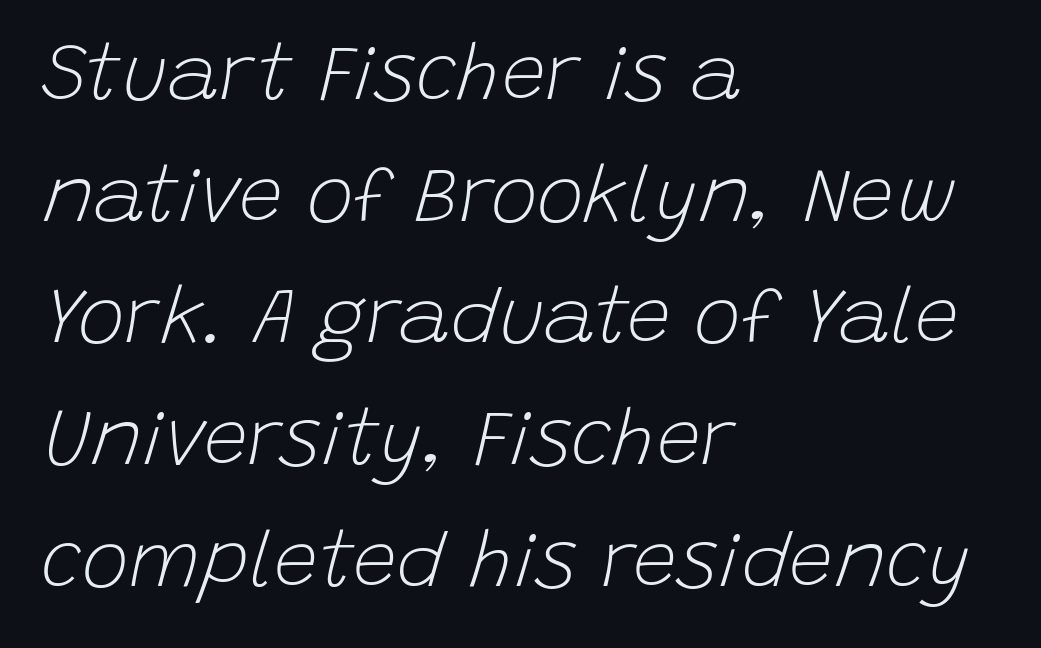
{"italic": "yes", "lean": "right", "slant_degrees": 15, "bold": "no", "weight": "light", "width": "normal", "stroke_contrast": "low", "x_height": "large", "monospaced": "no", "underline": "no", "align": "left", "line_spacing": "normal", "line_spacing_ratio": 1.54, "letter_spacing": "normal", "letter_spacing_em": 0.0, "glyph_px": 79}
